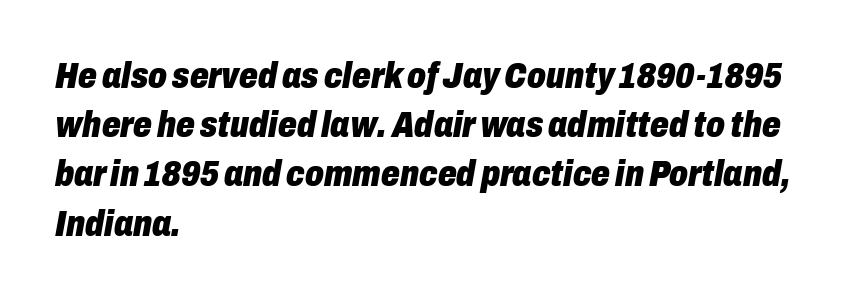
{"italic": "yes", "lean": "right", "slant_degrees": 10, "bold": "yes", "weight": "heavy", "width": "condensed", "stroke_contrast": "low", "x_height": "medium", "monospaced": "no", "underline": "no", "align": "left", "line_spacing": "normal", "line_spacing_ratio": 1.33, "letter_spacing": "normal", "letter_spacing_em": 0.0, "glyph_px": 37}
